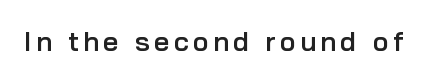
Notice how the stems are strictly vertical — no italics here. The strokes are fattened partway — semibold, not bold. Words float on clear page, feet unadorned.
